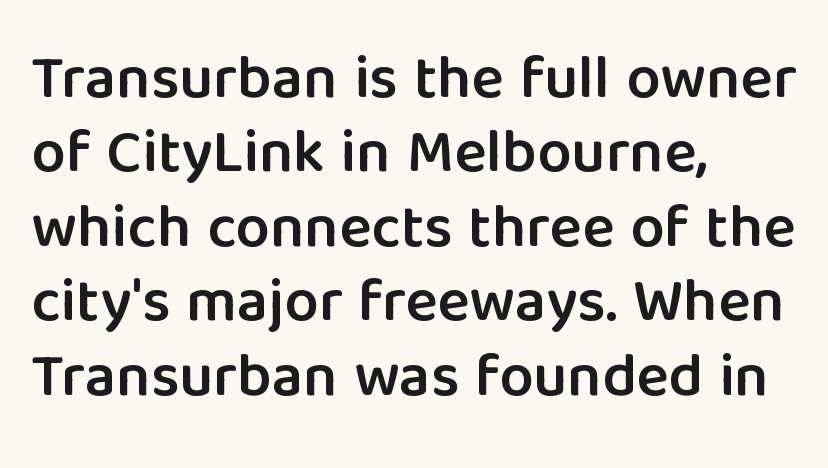
The image shows 61 px semibold sans-serif type, upright; set left-aligned, line spacing 1.22x, normal letter spacing, not underlined; low stroke contrast and a medium x-height.
